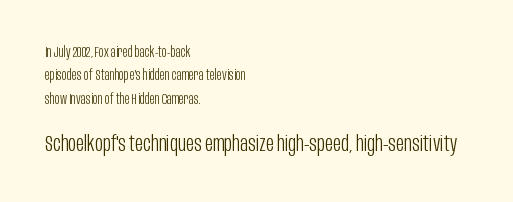
The image shows 22 px text type, upright; set left-aligned, normal line spacing (1.67x), normal letter spacing, not underlined; the second (bottom) block is 1.57x larger.
